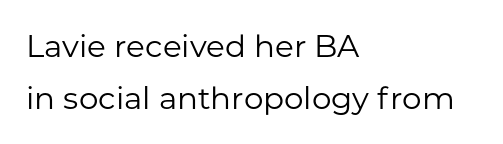
{"serif": "no", "italic": "no", "bold": "no", "weight": "regular", "width": "normal", "stroke_contrast": "low", "x_height": "medium", "monospaced": "no", "underline": "no", "align": "left", "line_spacing": "normal", "line_spacing_ratio": 1.68, "letter_spacing": "normal", "letter_spacing_em": 0.0, "glyph_px": 31}
